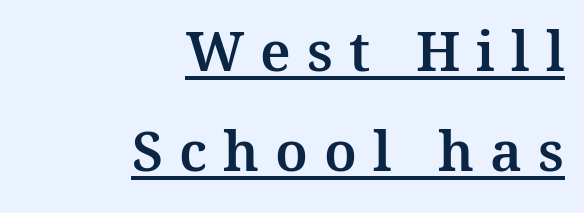
Proportional: the letters do not fall into vertical columns. Quick note: underline on. Posture: straight, roman, zero tilt. This rendering employs a face with finishing strokes, i.e., a serif.
